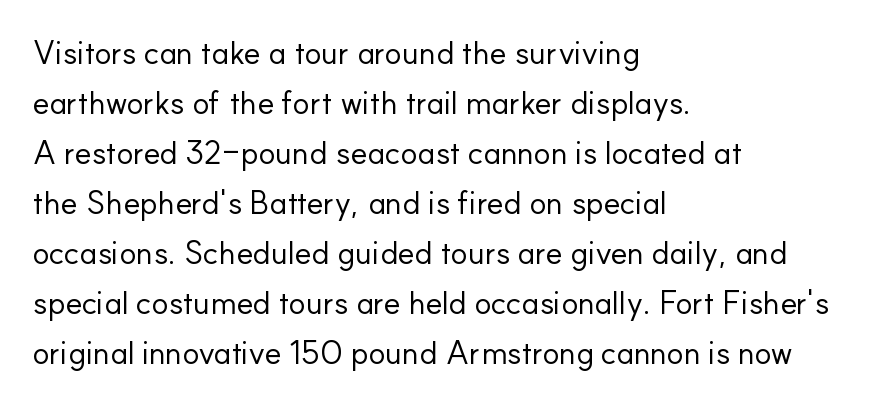
Classification — sans serif. The weight would be labelled regular, book, light, or lighter still. The letters advance in unequal steps, a hallmark of proportional type. This is roman type, the default non-slanted kind.
